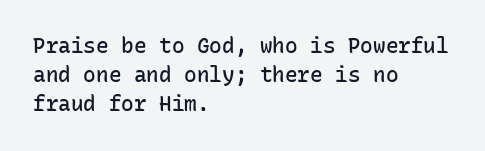
{"italic": "no", "bold": "semi", "underline": "no", "align": "left", "line_spacing": "normal", "line_spacing_ratio": 1.39, "letter_spacing": "normal", "letter_spacing_em": 0.0, "glyph_px": 21}
